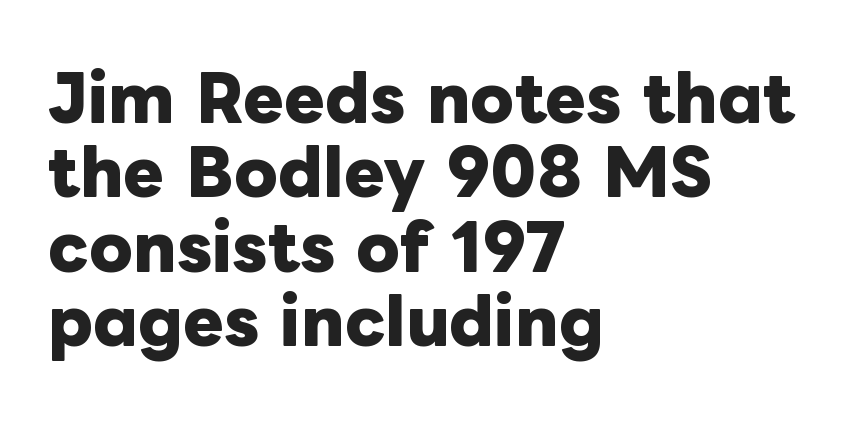
{"italic": "no", "bold": "yes", "weight": "heavy", "width": "normal", "stroke_contrast": "low", "x_height": "medium", "monospaced": "no", "underline": "no", "align": "left", "line_spacing_ratio": 1.2, "letter_spacing": "normal", "letter_spacing_em": 0.0, "glyph_px": 62}
